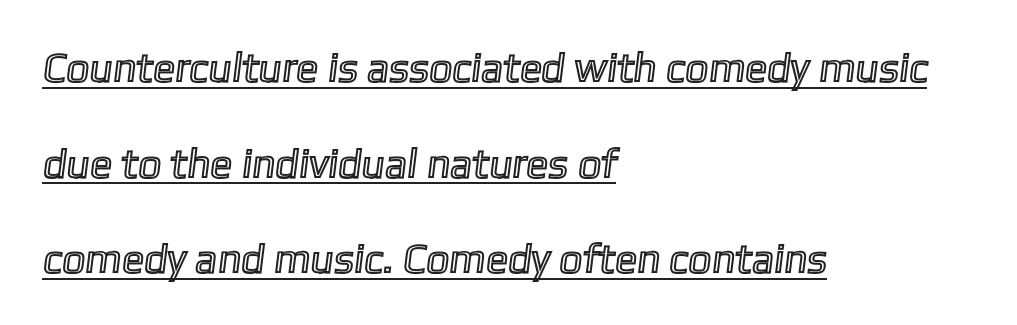
{"width": "normal", "x_height": "medium", "monospaced": "no", "underline": "yes", "align": "left", "line_spacing": "loose", "line_spacing_ratio": 2.33, "letter_spacing": "normal", "letter_spacing_em": 0.0, "glyph_px": 41}
